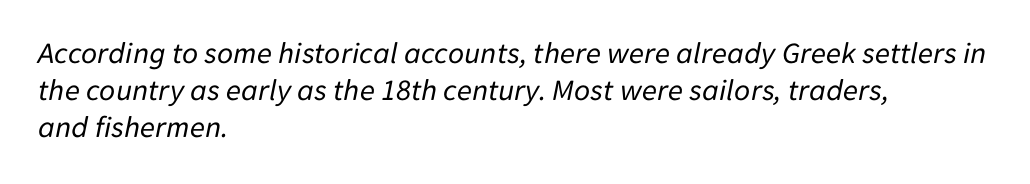
{"italic": "yes", "lean": "right", "slant_degrees": 11, "bold": "no", "weight": "regular", "width": "normal", "stroke_contrast": "low", "x_height": "medium", "monospaced": "no", "underline": "no", "align": "left", "line_spacing_ratio": 1.2, "letter_spacing": "normal", "letter_spacing_em": 0.0, "glyph_px": 31}
